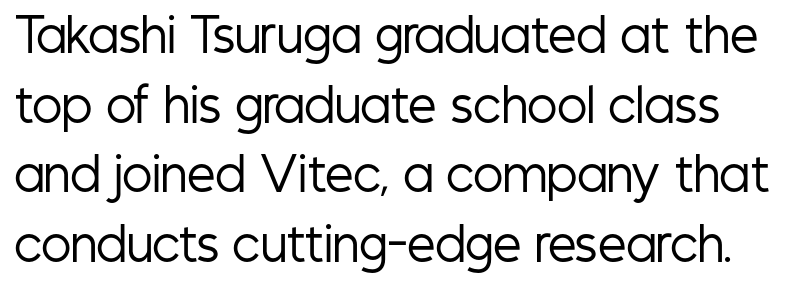
{"serif": "no", "italic": "no", "bold": "no", "weight": "regular", "width": "condensed", "stroke_contrast": "low", "x_height": "medium", "monospaced": "no", "underline": "no", "line_spacing": "normal", "line_spacing_ratio": 1.55, "letter_spacing": "normal", "letter_spacing_em": 0.0, "glyph_px": 45}
